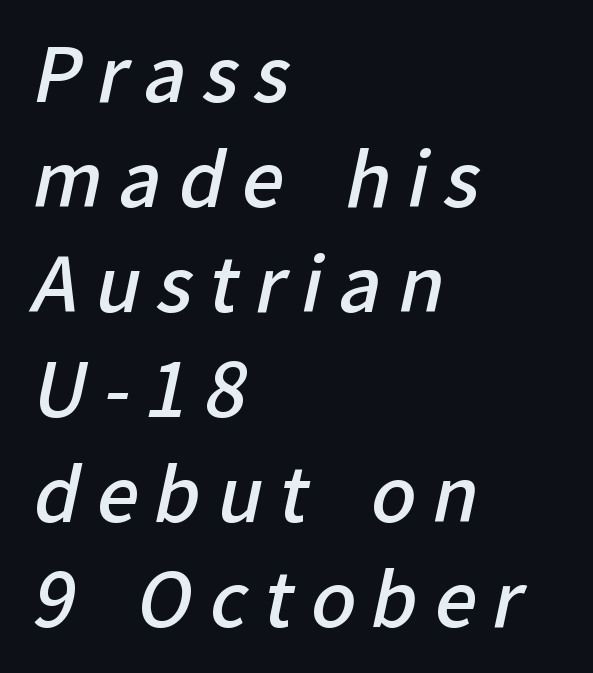
Q: Is the text bold? A: Semi-bold.
Q: Is the typeface a serif or a sans-serif typeface? A: Sans-serif.
Q: Is the text underlined? A: No.
Q: How is the paragraph aligned? A: Left-aligned.
Q: Is the spacing between letters normal or unusually wide? A: Unusually wide.
Q: Is the spacing between lines tight, normal or loose? A: Normal.
Q: Width (condensed, normal, or wide)? A: Normal.
Q: Stroke contrast? A: Low.
Q: x-height? A: Medium.
Q: Monospaced? A: No.
